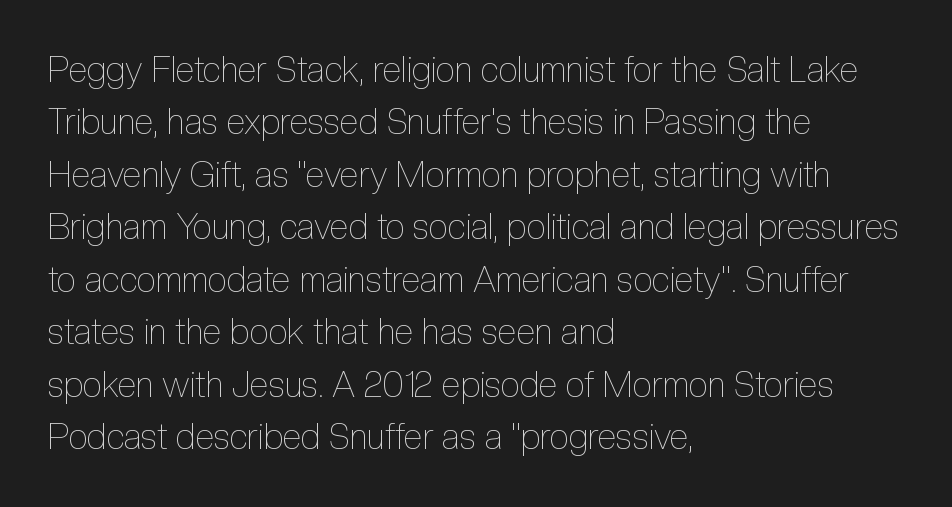
Only glyphs here, with clear space below each row. The letters advance in unequal steps, a hallmark of proportional type. Ascenders rise straight up at ninety degrees. Compared with typical body copy, the letter spacing here is the same. The typesetter chose a ragged-right arrangement here.
